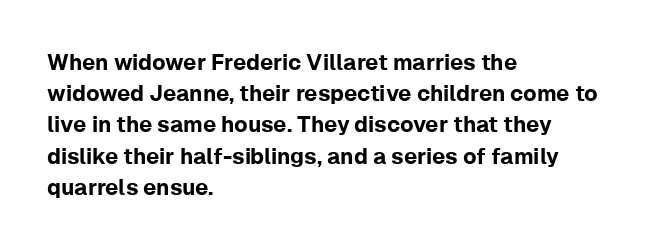
{"italic": "no", "underline": "no", "align": "left", "line_spacing": "normal", "line_spacing_ratio": 1.42, "letter_spacing": "normal", "letter_spacing_em": 0.0, "glyph_px": 22}
